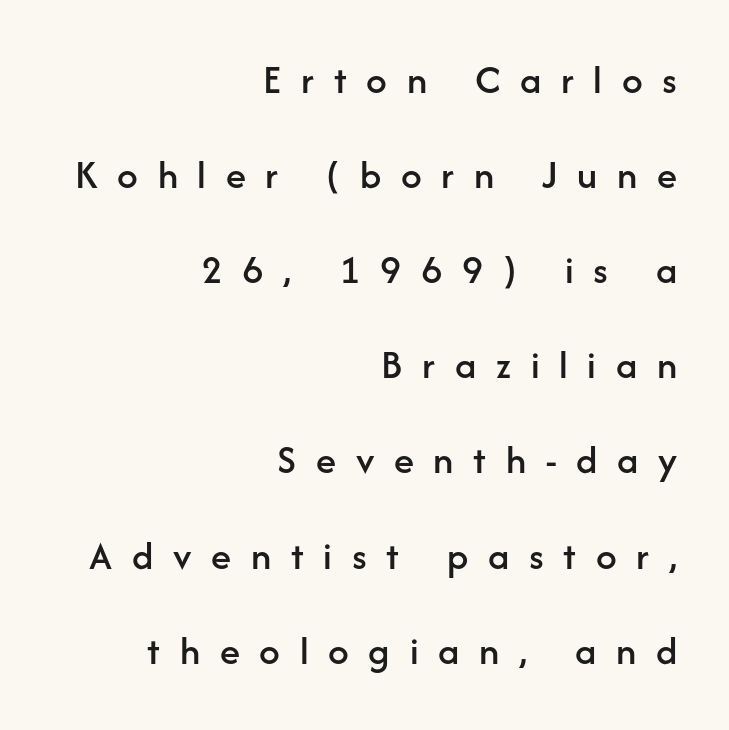
Proportional: the letters do not fall into vertical columns. A clean baseline with only descenders dipping below it. The type family on display is of the sans-serif kind. The passage shown has open, widely tracked lettering throughout. The paragraph shown leans on its right margin.
